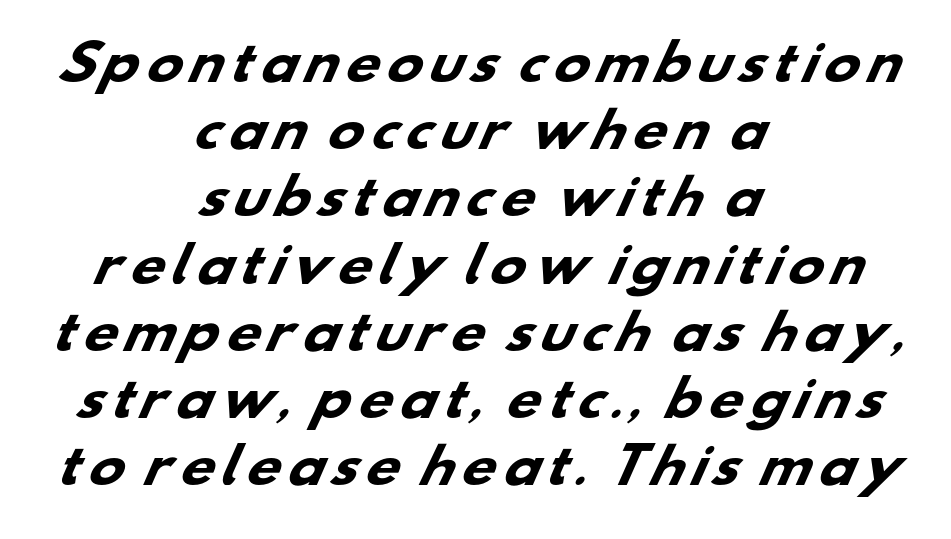
The image shows 48 px heavy, wide sans-serif type; set centered, normal line spacing (1.4x), not underlined; low stroke contrast and a small x-height.
